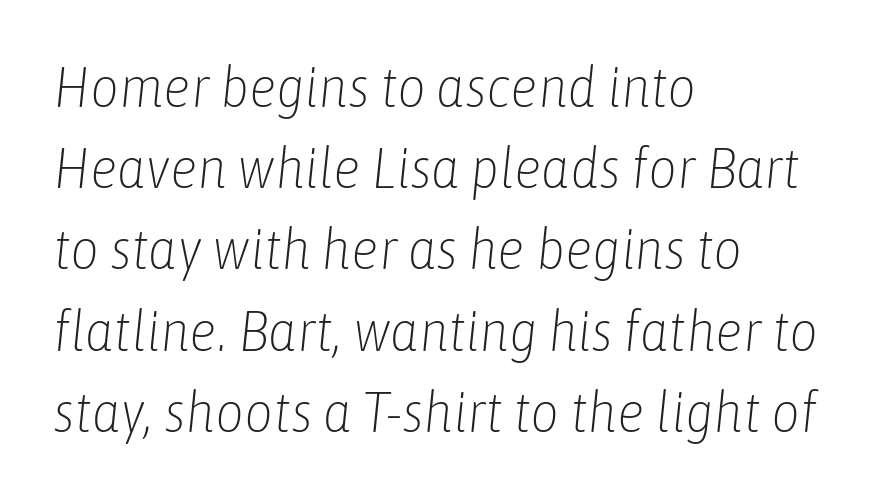
Weight class: somewhere from thin through regular. Vertical spacing — default. Default kerning and tracking; the words read as compact shapes. The space beneath each line is pristine and unruled. Every character sits at an angle, as italics do. Which margin do the lines hug? The left one — the right edge is uneven.
